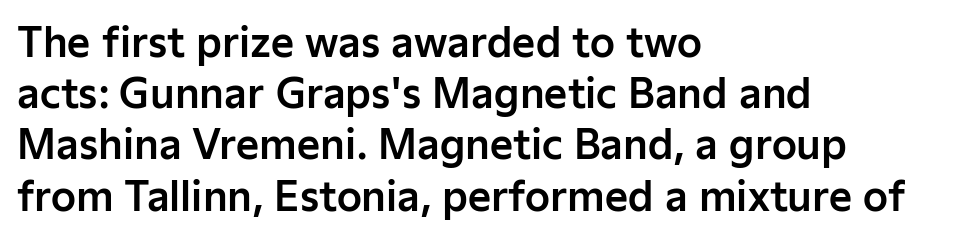
{"serif": "no", "italic": "no", "width": "normal", "stroke_contrast": "low", "x_height": "medium", "monospaced": "no", "underline": "no", "align": "left", "line_spacing": "normal", "line_spacing_ratio": 1.28, "letter_spacing": "normal", "letter_spacing_em": 0.0, "glyph_px": 40}
